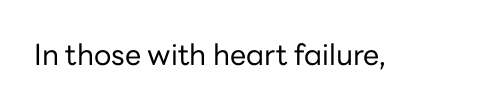
The image shows 29 px regular-weight sans-serif type, upright; set normal letter spacing, not underlined; low stroke contrast and a medium x-height.
